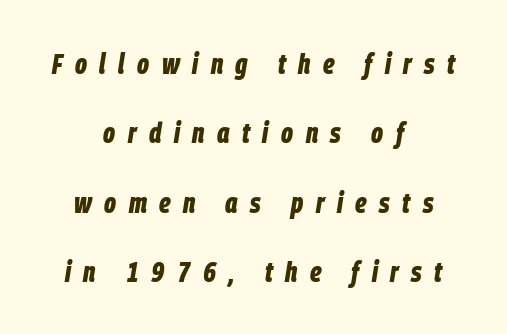
The rendering inserts visible extra space after every character. Italic? Definitely — the glyphs are oblique. Successive baselines arrive slowly, with a big drop between each. Summary of weight: heavy, a full bold. The typesetter chose a symmetrical, centered arrangement here.
